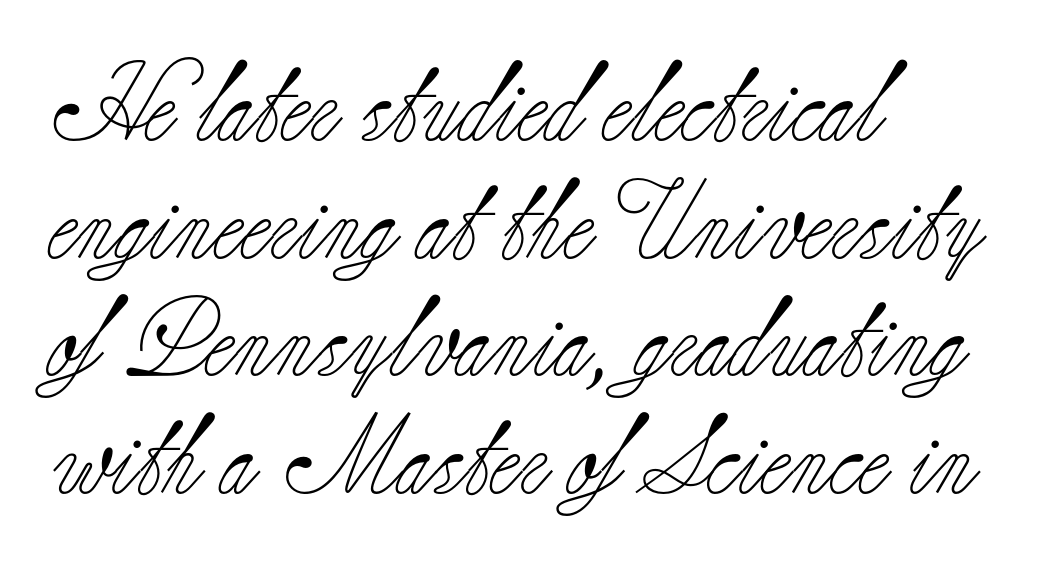
Q: Is the text bold? A: No.
Q: Is the text italic (slanted)? A: Yes.
Q: Is the typeface a serif or a sans-serif typeface? A: Serif.
Q: Is the text underlined? A: No.
Q: How is the paragraph aligned? A: Left-aligned.
Q: Is the spacing between letters normal or unusually wide? A: Normal.
Q: Is the spacing between lines tight, normal or loose? A: Normal.
Q: Width (condensed, normal, or wide)? A: Normal.
Q: Stroke contrast? A: Low.
Q: x-height? A: Small.
Q: Monospaced? A: No.
